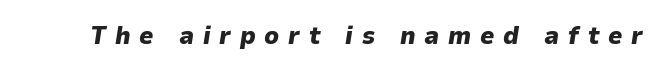
The image shows 25 px bold type, italic (leaning right); set unusually wide letter spacing (+0.35 em), not underlined.
